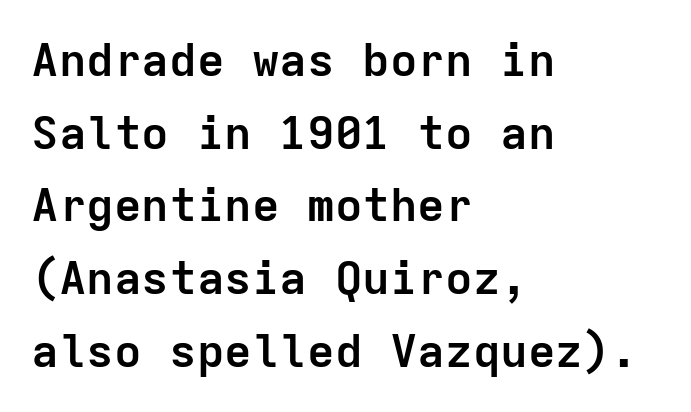
The image shows 46 px semibold sans-serif type, upright, monospaced; set left-aligned, normal line spacing (1.58x), normal letter spacing, not underlined; low stroke contrast and a medium x-height.
